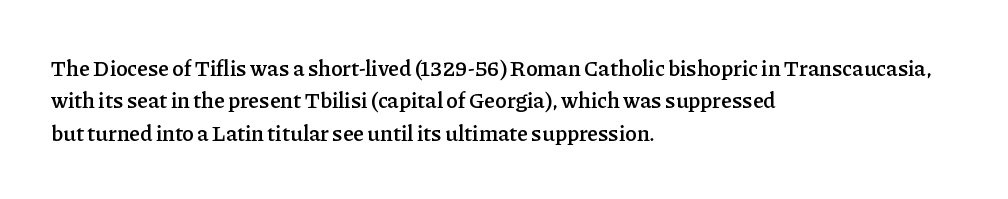
The image shows 22 px text type, upright; set left-aligned, normal line spacing (1.47x), normal letter spacing, not underlined.
